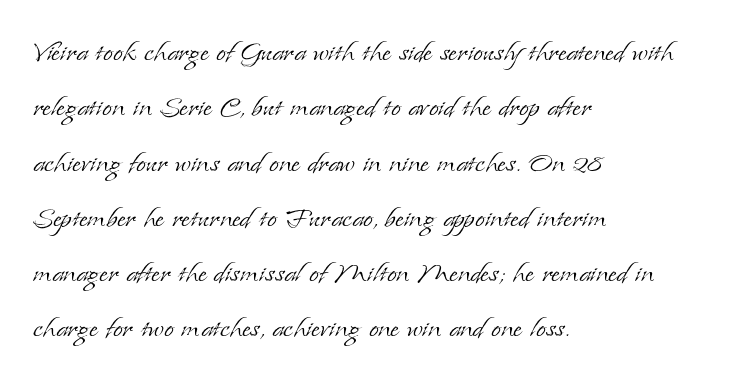
Is this a fixed-width face? No — the glyphs have proportional, varying widths. The designer went with a serif here, giving each stem small feet. Underline: absent.
